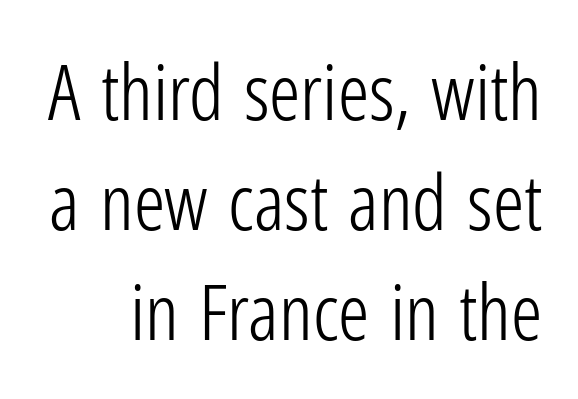
Q: Is the text bold? A: No.
Q: Is the text italic (slanted)? A: No, it is upright.
Q: Is the typeface a serif or a sans-serif typeface? A: Sans-serif.
Q: Is the text underlined? A: No.
Q: Is the spacing between letters normal or unusually wide? A: Normal.
Q: Is the spacing between lines tight, normal or loose? A: Normal.
Q: Width (condensed, normal, or wide)? A: Condensed.
Q: Stroke contrast? A: Low.
Q: x-height? A: Medium.
Q: Monospaced? A: No.
